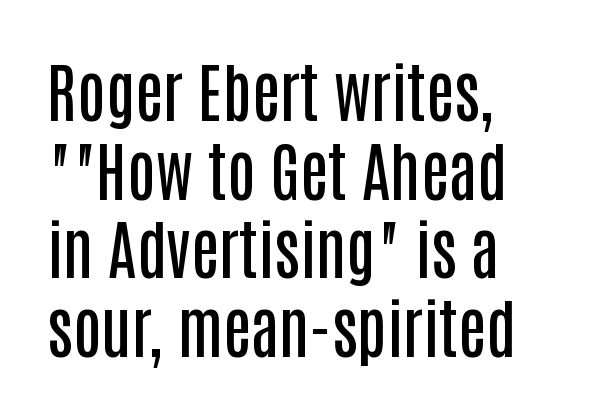
{"serif": "no", "italic": "no", "bold": "semi", "weight": "semibold", "width": "condensed", "stroke_contrast": "low", "x_height": "large", "monospaced": "no", "underline": "no", "align": "left", "line_spacing_ratio": 1.23, "letter_spacing": "normal", "letter_spacing_em": 0.0, "glyph_px": 64}
